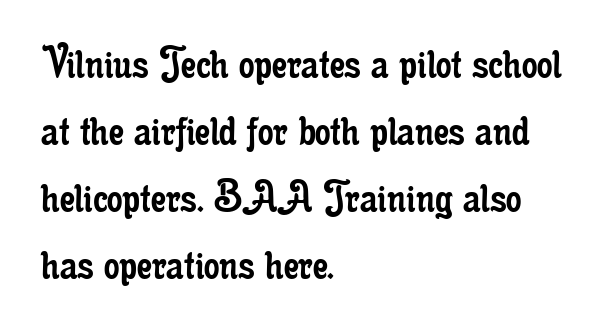
Q: Is the text bold? A: No.
Q: Is the text italic (slanted)? A: No, it is upright.
Q: Is the typeface a serif or a sans-serif typeface? A: Serif.
Q: Is the text underlined? A: No.
Q: How is the paragraph aligned? A: Left-aligned.
Q: Is the spacing between letters normal or unusually wide? A: Normal.
Q: Is the spacing between lines tight, normal or loose? A: Normal.
Q: Width (condensed, normal, or wide)? A: Condensed.
Q: Stroke contrast? A: Low.
Q: x-height? A: Small.
Q: Monospaced? A: No.
